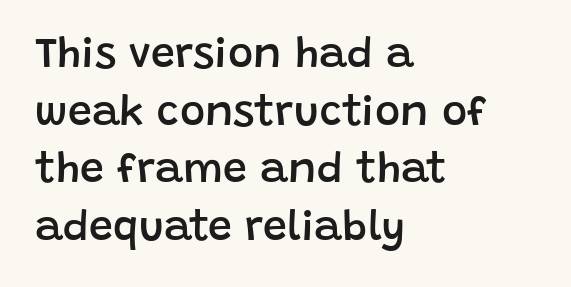
Q: Is the text bold? A: Semi-bold.
Q: Is the text italic (slanted)? A: No, it is upright.
Q: Is the typeface a serif or a sans-serif typeface? A: Sans-serif.
Q: Is the text underlined? A: No.
Q: How is the paragraph aligned? A: Left-aligned.
Q: Is the spacing between letters normal or unusually wide? A: Normal.
Q: Is the spacing between lines tight, normal or loose? A: Normal.
Q: Width (condensed, normal, or wide)? A: Normal.
Q: Stroke contrast? A: Low.
Q: x-height? A: Large.
Q: Monospaced? A: No.
